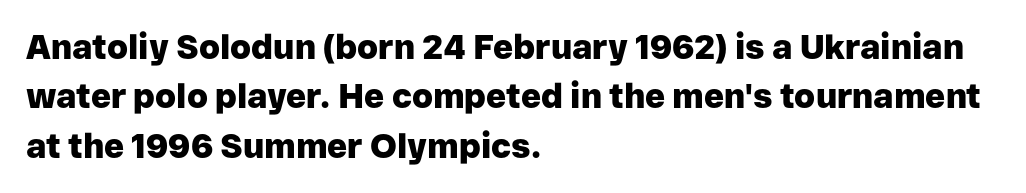
{"serif": "no", "italic": "no", "bold": "yes", "weight": "heavy", "width": "normal", "stroke_contrast": "low", "x_height": "medium", "monospaced": "no", "underline": "no", "align": "left", "line_spacing": "normal", "line_spacing_ratio": 1.45, "letter_spacing": "normal", "letter_spacing_em": 0.0, "glyph_px": 34}
